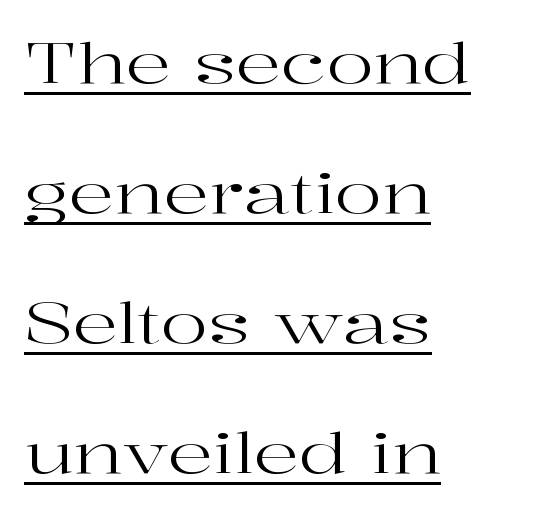
{"serif": "yes", "italic": "no", "bold": "no", "weight": "regular", "width": "wide", "stroke_contrast": "high", "x_height": "medium", "monospaced": "no", "underline": "yes", "align": "left", "line_spacing": "loose", "line_spacing_ratio": 2.32, "letter_spacing": "normal", "letter_spacing_em": 0.0, "glyph_px": 56}
